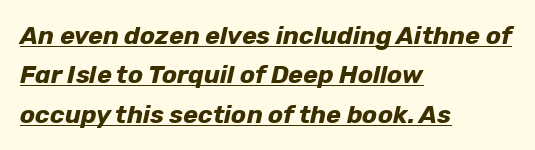
The rows are spaced the way most documents space them. What weight is shown? A full bold with thick strokes. When letters slant like this, we call the style italic. The paragraph shown leans on its left margin.
